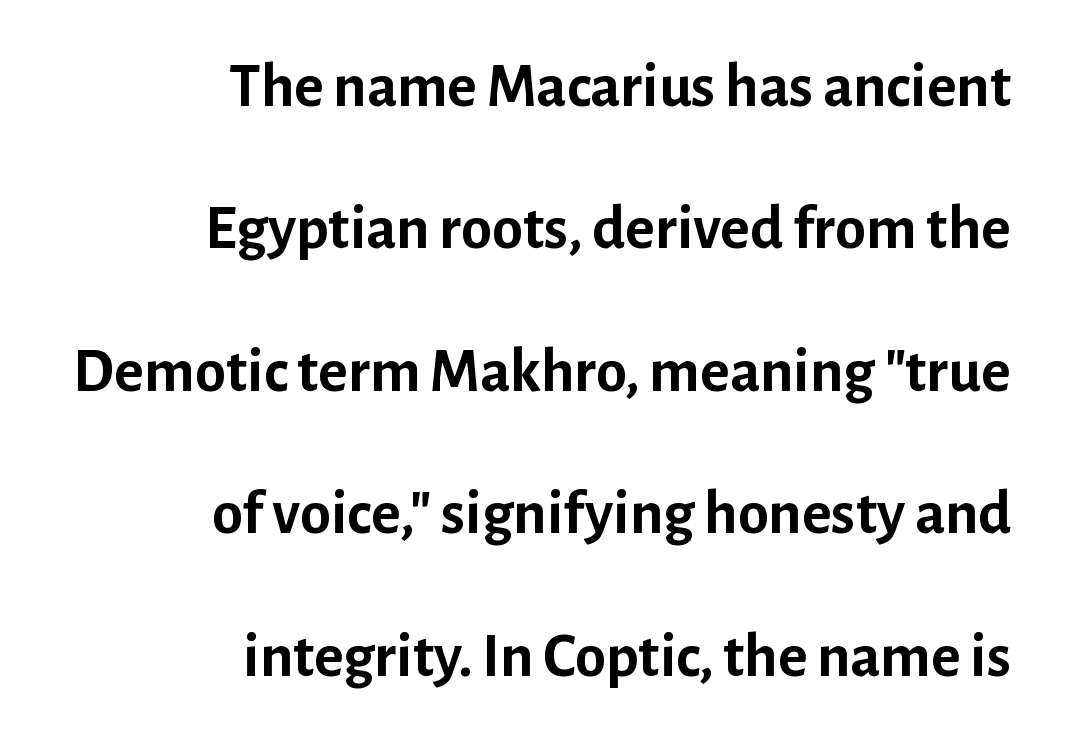
{"serif": "no", "italic": "no", "bold": "yes", "weight": "semibold", "width": "normal", "stroke_contrast": "low", "x_height": "medium", "monospaced": "no", "underline": "no", "align": "right", "line_spacing": "loose", "line_spacing_ratio": 2.26, "letter_spacing": "normal", "letter_spacing_em": 0.0, "glyph_px": 63}
